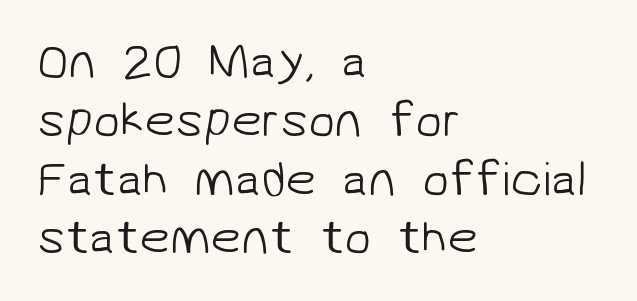
Q: Is the text bold? A: No.
Q: Is the typeface a serif or a sans-serif typeface? A: Sans-serif.
Q: Is the text underlined? A: No.
Q: How is the paragraph aligned? A: Left-aligned.
Q: Is the spacing between letters normal or unusually wide? A: Normal.
Q: Width (condensed, normal, or wide)? A: Normal.
Q: Stroke contrast? A: Low.
Q: x-height? A: Medium.
Q: Monospaced? A: No.
